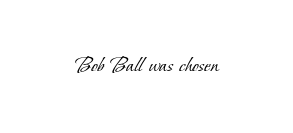
The image shows 24 px text type; set normal letter spacing, not underlined.
